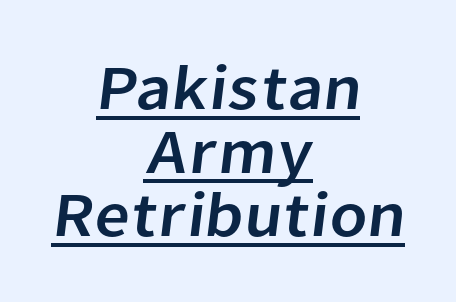
The image shows 63 px sans-serif type; set centered, tight line spacing (1.01x), normal letter spacing, underlined; low stroke contrast and a medium x-height.
